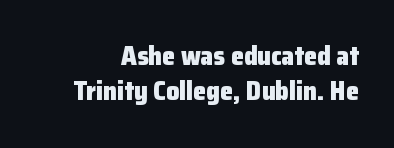
Q: Is the text bold? A: Yes.
Q: Is the text italic (slanted)? A: No, it is upright.
Q: Is the text underlined? A: No.
Q: Is the spacing between letters normal or unusually wide? A: Normal.
Q: Is the spacing between lines tight, normal or loose? A: Normal.
